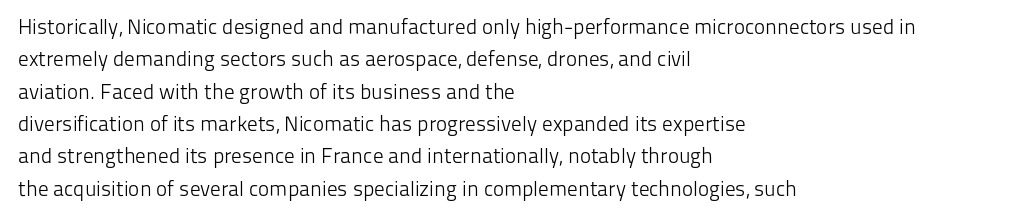
Q: Is the text bold? A: No.
Q: Is the text italic (slanted)? A: No, it is upright.
Q: Is the text underlined? A: No.
Q: How is the paragraph aligned? A: Left-aligned.
Q: Is the spacing between letters normal or unusually wide? A: Normal.
Q: Is the spacing between lines tight, normal or loose? A: Normal.
